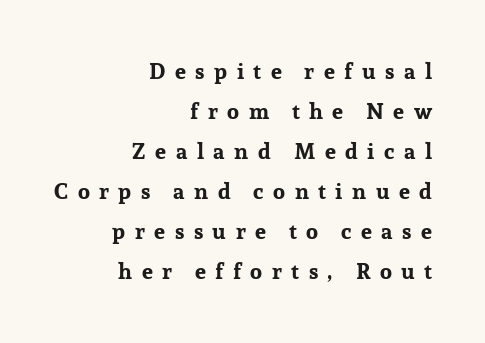
Look at the tracking — it's clearly loosened, letters drifting apart. The compositor pushed each line to the right boundary. A clean baseline with only descenders dipping below it. A roman cut, with each character standing at attention.
